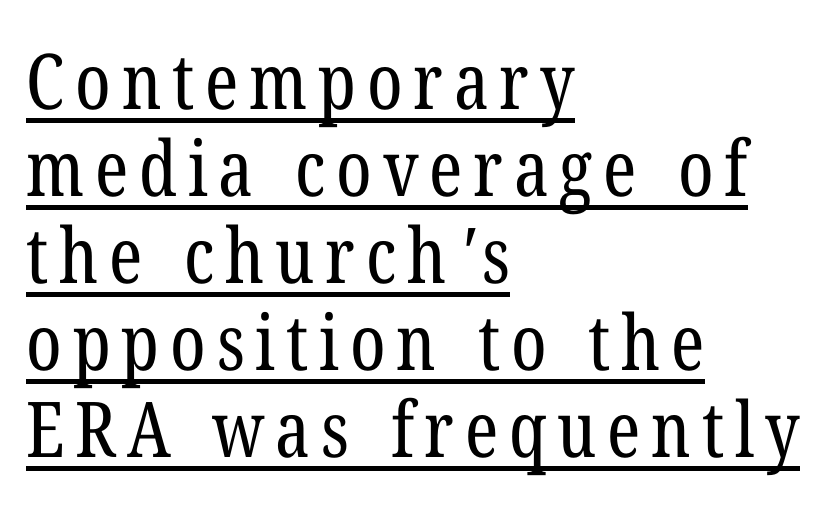
The image shows 77 px regular-weight, condensed serif type; set left-aligned, tight line spacing (1.13x), underlined; low stroke contrast and a medium x-height.
